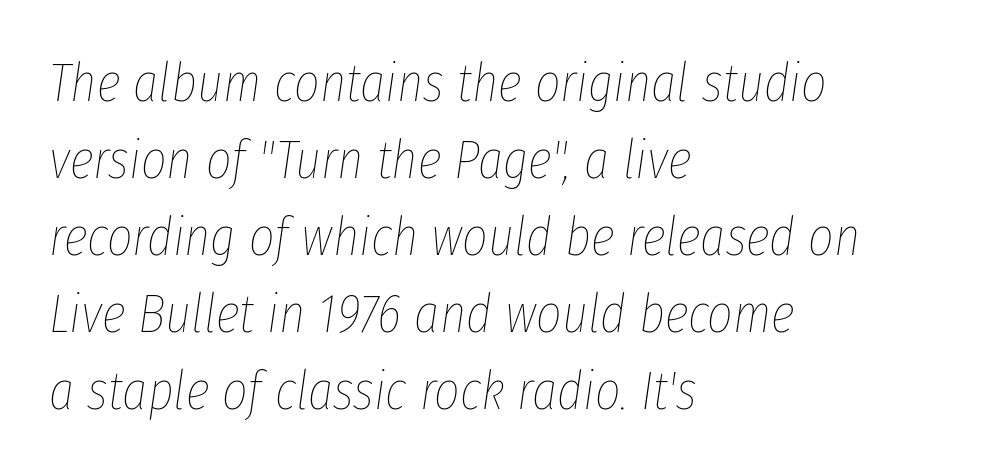
Proportional: the letters do not fall into vertical columns. Nobody drew a line under any word here. Observe the ordinary spacing: letters are neighbours, not strangers. Is the stroke heavy? The answer is a plain regular-or-lighter. This is oblique type, the kind used for emphasis or titles.
